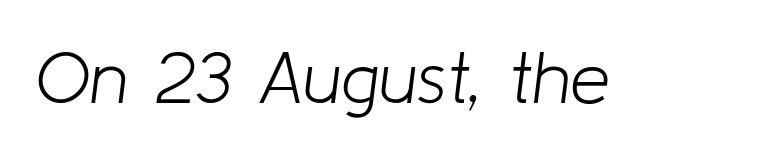
A light-to-regular cut is what we see here. Nothing unusual about the tracking: characters are spaced as the font intends. The font's italic variant was chosen for this text. Any mark beneath the type? The region is blank. A typesetter would call this proportional, since set widths differ per character.
